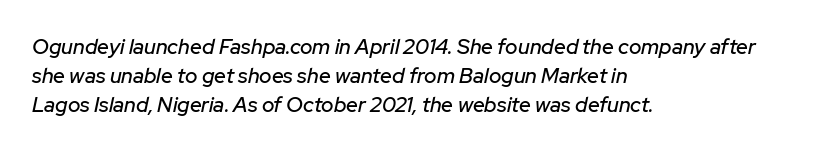
Compared with a centered layout, this one pins lines to the left instead. The specimen reads as italic at a glance. The face used here is rendered with its standard letterfit. A normal amount of white space separates one row of letters from the next. The glyphs are unaccompanied by any horizontal stroke below them.
